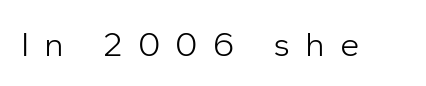
{"serif": "no", "italic": "no", "bold": "no", "weight": "light", "width": "normal", "stroke_contrast": "low", "x_height": "medium", "monospaced": "no", "underline": "no", "letter_spacing": "wide", "letter_spacing_em": 0.43, "glyph_px": 35}
